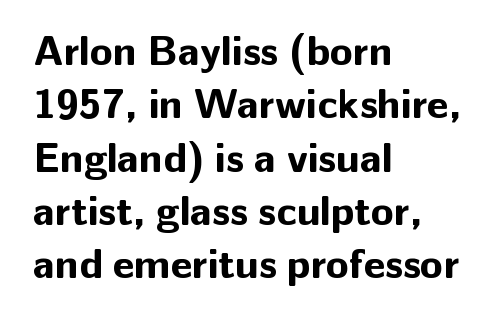
Q: Is the text bold? A: Yes.
Q: Is the text italic (slanted)? A: No, it is upright.
Q: Is the typeface a serif or a sans-serif typeface? A: Sans-serif.
Q: Is the text underlined? A: No.
Q: How is the paragraph aligned? A: Left-aligned.
Q: Is the spacing between letters normal or unusually wide? A: Normal.
Q: Is the spacing between lines tight, normal or loose? A: Normal.
Q: Width (condensed, normal, or wide)? A: Normal.
Q: Stroke contrast? A: Low.
Q: x-height? A: Medium.
Q: Monospaced? A: No.
